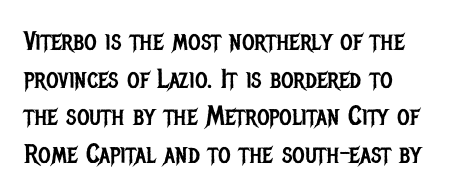
Q: Is the text bold? A: No.
Q: Is the text italic (slanted)? A: No, it is upright.
Q: Is the text underlined? A: No.
Q: How is the paragraph aligned? A: Left-aligned.
Q: Is the spacing between letters normal or unusually wide? A: Normal.
Q: Is the spacing between lines tight, normal or loose? A: Normal.
